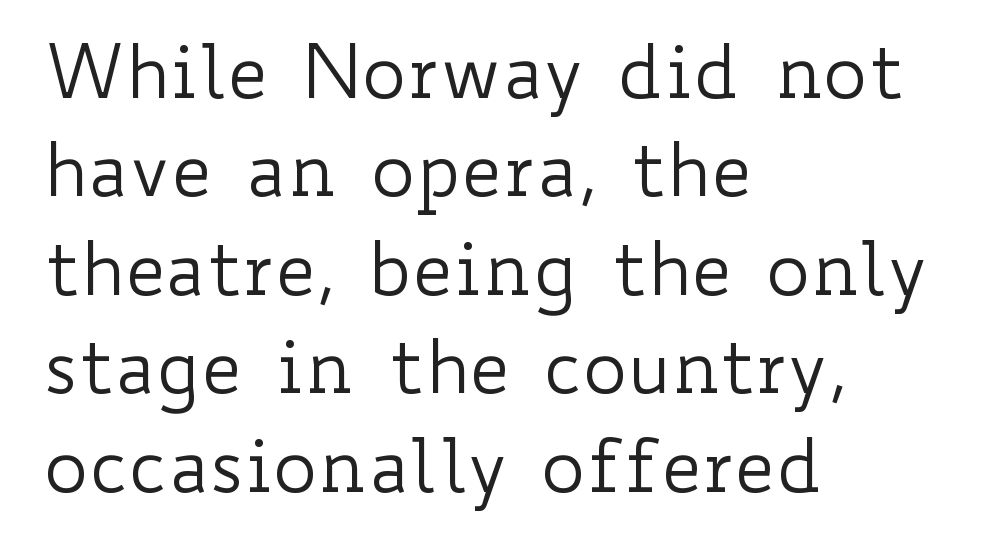
The designer left line spacing at the default. Type without underlining. Inter-character spacing is left at the font's built-in metrics. Vertical stems look standard width or narrower in stroke.
